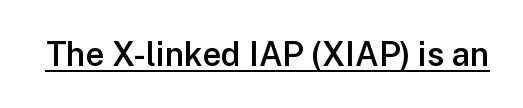
Q: Is the text bold? A: Semi-bold.
Q: Is the text italic (slanted)? A: No, it is upright.
Q: Is the typeface a serif or a sans-serif typeface? A: Sans-serif.
Q: Is the text underlined? A: Yes.
Q: Is the spacing between letters normal or unusually wide? A: Normal.
Q: Width (condensed, normal, or wide)? A: Normal.
Q: Stroke contrast? A: Low.
Q: x-height? A: Medium.
Q: Monospaced? A: No.
